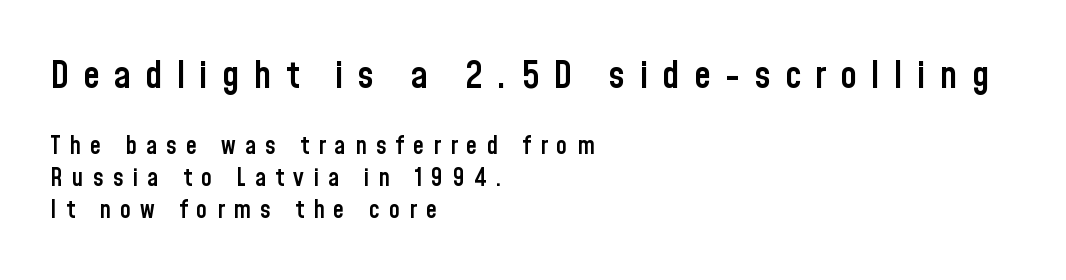
Q: Is the text bold? A: Semi-bold.
Q: Is the text italic (slanted)? A: No, it is upright.
Q: Is the typeface a serif or a sans-serif typeface? A: Sans-serif.
Q: Is the text underlined? A: No.
Q: How is the paragraph aligned? A: Left-aligned.
Q: Is the spacing between letters normal or unusually wide? A: Unusually wide.
Q: Is the spacing between lines tight, normal or loose? A: Normal.
Q: Which block of text is set in a larger size, the first (top) or the second (bottom)? A: The first (top) one.
Q: Width (condensed, normal, or wide)? A: Condensed.
Q: Stroke contrast? A: Low.
Q: x-height? A: Medium.
Q: Monospaced? A: No.
